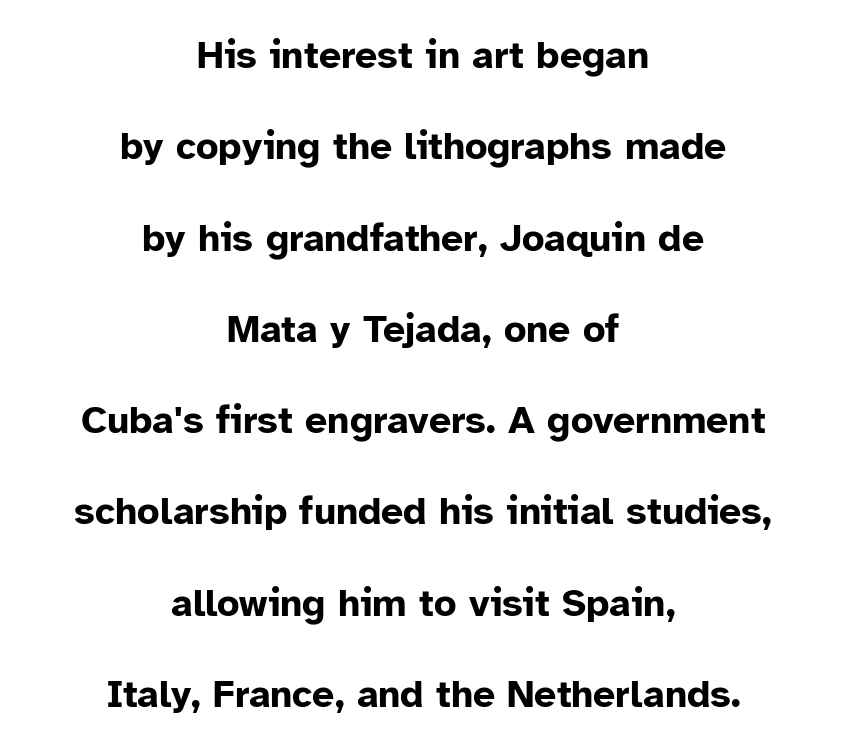
The image shows 39 px bold sans-serif type, upright; set centered, loose line spacing (2.34x), normal letter spacing, not underlined; low stroke contrast and a medium x-height.
